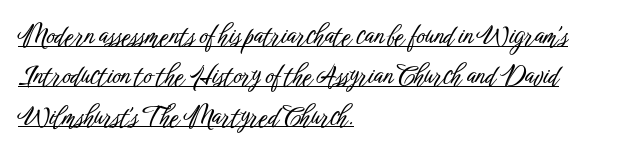
Regarding leading, the lines here are spaced in the standard way. Notice how the passage keeps a crisp vertical edge on the left only. Inter-character spacing is left at the font's built-in metrics. Every word sits above its own underline.
